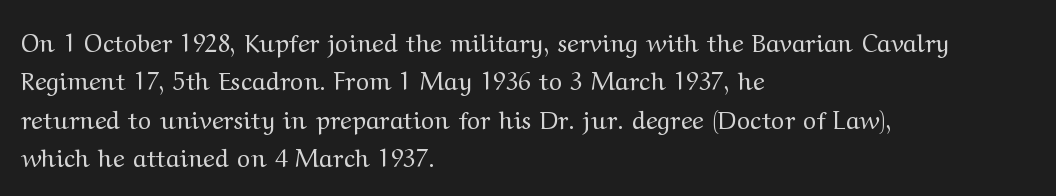
This sample uses an upright cut, with every glyph sitting square on the baseline. The string is rendered with underlining switched off. Tracking value appears to be zero — textbook default spacing. The lines in this sample share a left origin and differ only in where they stop. Vertical spacing — default.
